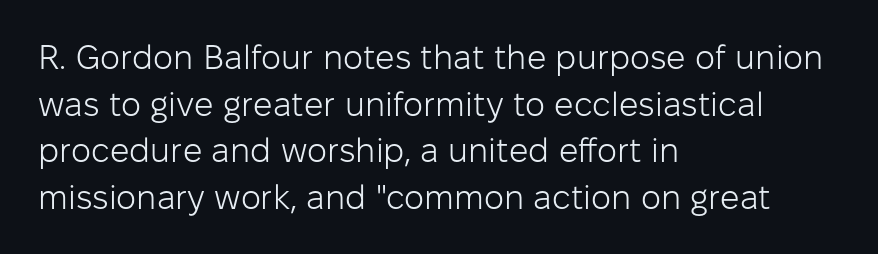
Q: Is the text bold? A: No.
Q: Is the text italic (slanted)? A: No, it is upright.
Q: Is the typeface a serif or a sans-serif typeface? A: Sans-serif.
Q: Is the text underlined? A: No.
Q: How is the paragraph aligned? A: Left-aligned.
Q: Is the spacing between letters normal or unusually wide? A: Normal.
Q: Is the spacing between lines tight, normal or loose? A: Normal.
Q: Width (condensed, normal, or wide)? A: Normal.
Q: Stroke contrast? A: Low.
Q: x-height? A: Medium.
Q: Monospaced? A: No.
